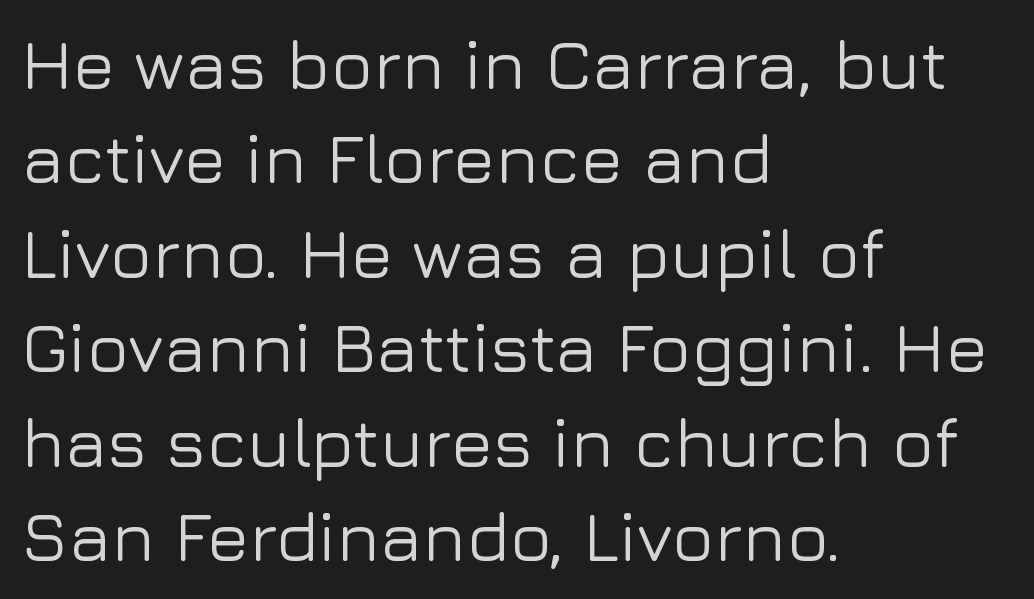
The image shows 70 px sans-serif type, upright; set left-aligned, normal line spacing (1.35x), normal letter spacing, not underlined; low stroke contrast and a medium x-height.
